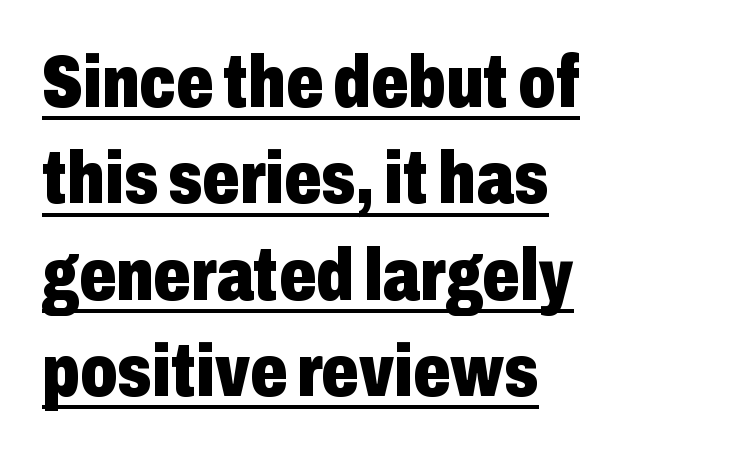
The image shows 73 px heavy, condensed sans-serif type, upright; set left-aligned, normal line spacing (1.32x), normal letter spacing, underlined; low stroke contrast and a medium x-height.
